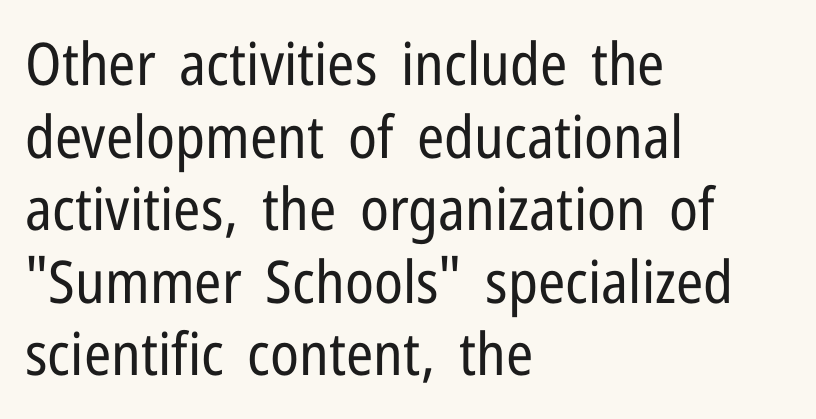
The letters look calm and open, with moderate or lighter stems. The face used here is a sans, in the tradition of grotesques and geometrics. Default kerning and tracking; the words read as compact shapes. A clean baseline with only descenders dipping below it. A roman cut, with each character standing at attention. The passage is arranged the way most books set body copy — flush left.
